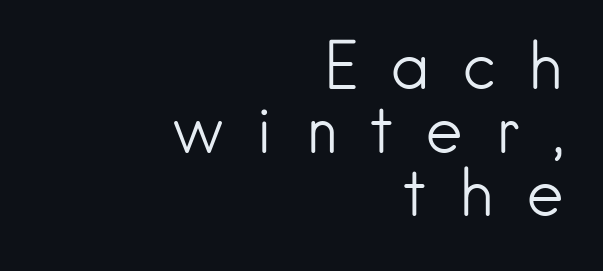
Q: Is the text bold? A: No.
Q: Is the text italic (slanted)? A: No, it is upright.
Q: Is the typeface a serif or a sans-serif typeface? A: Sans-serif.
Q: Is the text underlined? A: No.
Q: How is the paragraph aligned? A: Right-aligned.
Q: Is the spacing between letters normal or unusually wide? A: Unusually wide.
Q: Is the spacing between lines tight, normal or loose? A: Tight.
Q: Width (condensed, normal, or wide)? A: Normal.
Q: Stroke contrast? A: Low.
Q: x-height? A: Small.
Q: Monospaced? A: No.
